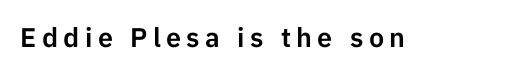
{"italic": "no", "underline": "no", "letter_spacing": "wide", "letter_spacing_em": 0.2, "glyph_px": 27}
